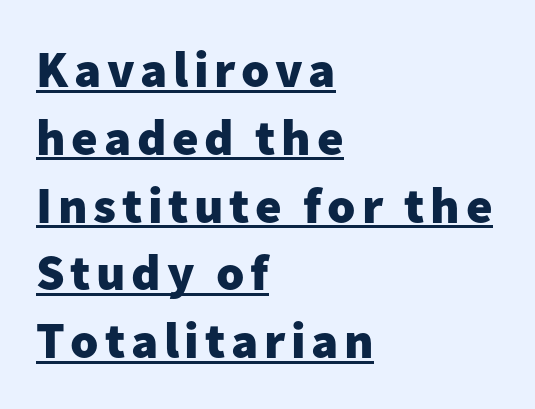
The letters advance in unequal steps, a hallmark of proportional type. Stroke terminals: plain, sans-serif. The words here are underlined. What weight is shown? A full bold with thick strokes.
